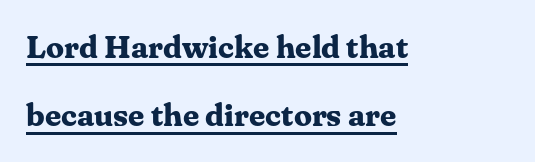
The image shows 32 px bold serif type, upright; set left-aligned, loose line spacing (2.14x), normal letter spacing, underlined; medium stroke contrast and a medium x-height.
